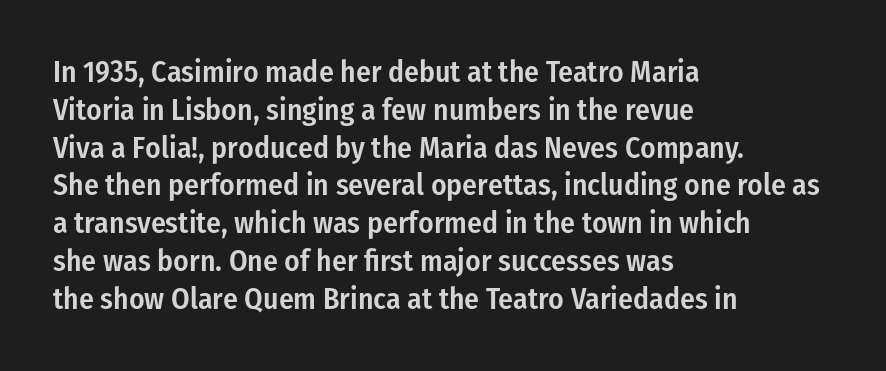
Q: Is the text bold? A: Semi-bold.
Q: Is the text italic (slanted)? A: No, it is upright.
Q: Is the typeface a serif or a sans-serif typeface? A: Sans-serif.
Q: Is the text underlined? A: No.
Q: How is the paragraph aligned? A: Left-aligned.
Q: Is the spacing between letters normal or unusually wide? A: Normal.
Q: Width (condensed, normal, or wide)? A: Condensed.
Q: Stroke contrast? A: Low.
Q: x-height? A: Medium.
Q: Monospaced? A: No.
